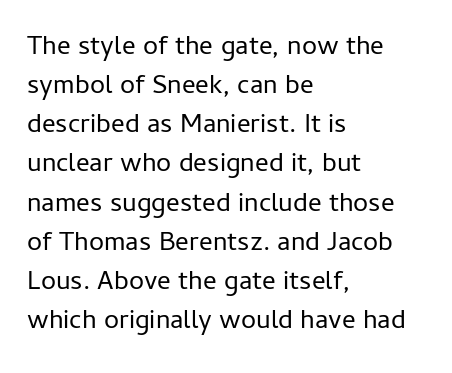
The image shows 27 px text type, upright; set left-aligned, normal line spacing (1.45x), normal letter spacing, not underlined.
